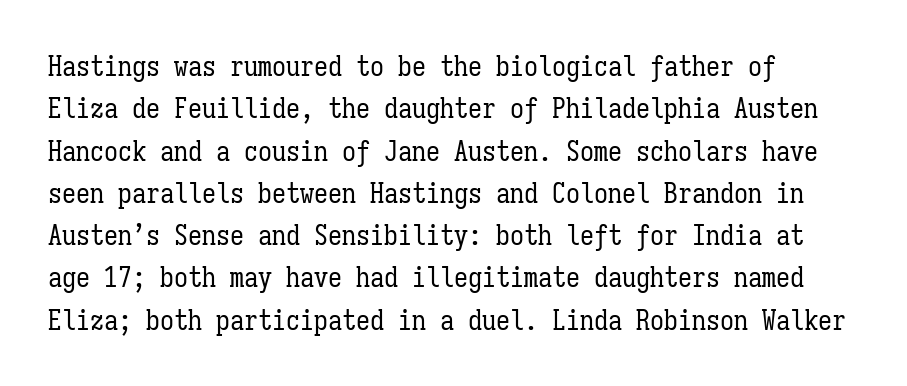
{"italic": "no", "bold": "no", "weight": "regular", "width": "condensed", "stroke_contrast": "low", "x_height": "medium", "monospaced": "yes", "underline": "no", "align": "left", "line_spacing": "normal", "line_spacing_ratio": 1.51, "letter_spacing": "normal", "letter_spacing_em": 0.0, "glyph_px": 28}
